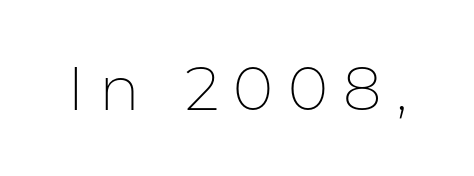
The passage shown is typeset with a sans-serif family. These glyphs show unthickened strokes, regular width or finer. Anything drawn beneath the words? Only blank space. Posture: vertical. Tracking value appears strongly positive — letters spread wide.
